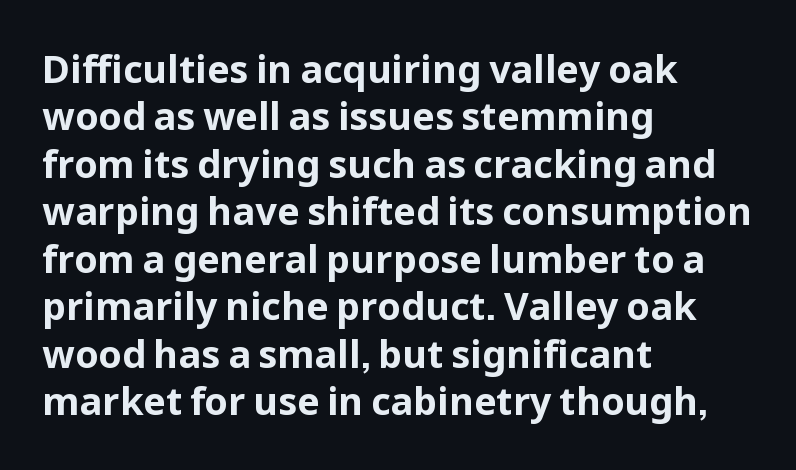
Q: Is the text bold? A: Yes.
Q: Is the text italic (slanted)? A: No, it is upright.
Q: Is the typeface a serif or a sans-serif typeface? A: Sans-serif.
Q: Is the text underlined? A: No.
Q: How is the paragraph aligned? A: Left-aligned.
Q: Is the spacing between letters normal or unusually wide? A: Normal.
Q: Is the spacing between lines tight, normal or loose? A: Normal.
Q: Width (condensed, normal, or wide)? A: Normal.
Q: Stroke contrast? A: Low.
Q: x-height? A: Medium.
Q: Monospaced? A: No.
